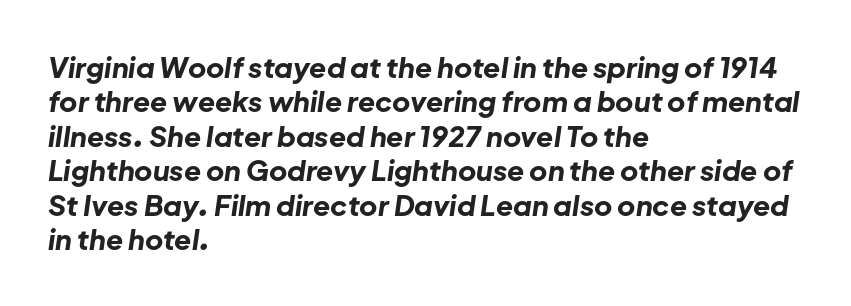
The letters sit at their default tracking, neither squeezed nor spread. The specimen reads as italic at a glance. The string is rendered with underlining switched off. A dark, heavy texture on the line: the type is bold. Here the designer chose a conventional face with non-uniform glyph widths. A student would call this left alignment; a typographer would say flush left, rag right.
